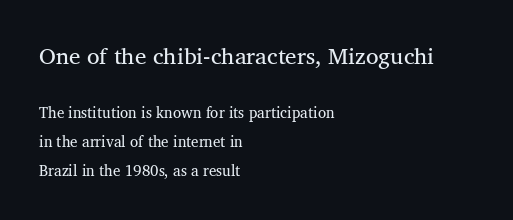
{"italic": "no", "bold": "no", "underline": "no", "align": "left", "line_spacing": "loose", "line_spacing_ratio": 1.94, "letter_spacing": "normal", "letter_spacing_em": 0.0, "larger_block": "first", "size_ratio": 1.53, "glyph_px": 23}
